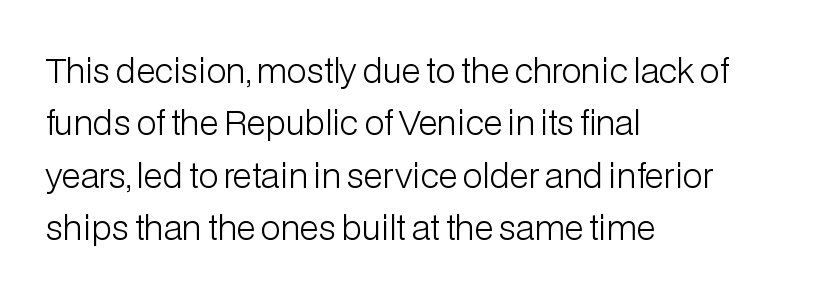
Q: Is the text bold? A: No.
Q: Is the text italic (slanted)? A: No, it is upright.
Q: Is the typeface a serif or a sans-serif typeface? A: Sans-serif.
Q: Is the text underlined? A: No.
Q: How is the paragraph aligned? A: Left-aligned.
Q: Is the spacing between letters normal or unusually wide? A: Normal.
Q: Is the spacing between lines tight, normal or loose? A: Normal.
Q: Width (condensed, normal, or wide)? A: Normal.
Q: Stroke contrast? A: Low.
Q: x-height? A: Medium.
Q: Monospaced? A: No.
